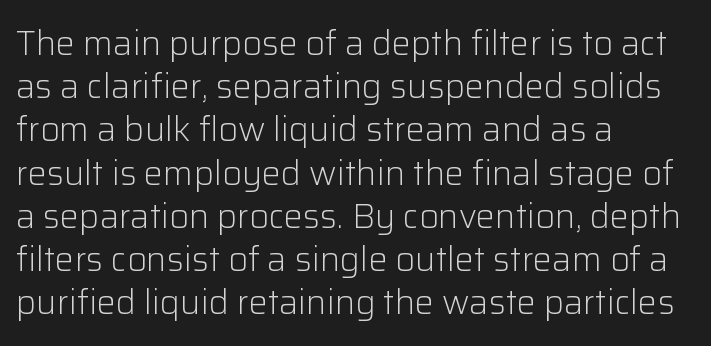
Q: Is the text bold? A: No.
Q: Is the text italic (slanted)? A: No, it is upright.
Q: Is the typeface a serif or a sans-serif typeface? A: Sans-serif.
Q: Is the text underlined? A: No.
Q: How is the paragraph aligned? A: Left-aligned.
Q: Is the spacing between letters normal or unusually wide? A: Normal.
Q: Is the spacing between lines tight, normal or loose? A: Normal.
Q: Width (condensed, normal, or wide)? A: Normal.
Q: Stroke contrast? A: Low.
Q: x-height? A: Medium.
Q: Monospaced? A: No.
